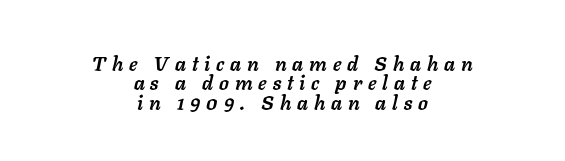
Q: Is the text bold? A: Yes.
Q: Is the text italic (slanted)? A: Yes, it leans right by about 11 degrees.
Q: Is the text underlined? A: No.
Q: How is the paragraph aligned? A: Centered.
Q: Is the spacing between letters normal or unusually wide? A: Unusually wide.
Q: Is the spacing between lines tight, normal or loose? A: Tight.
